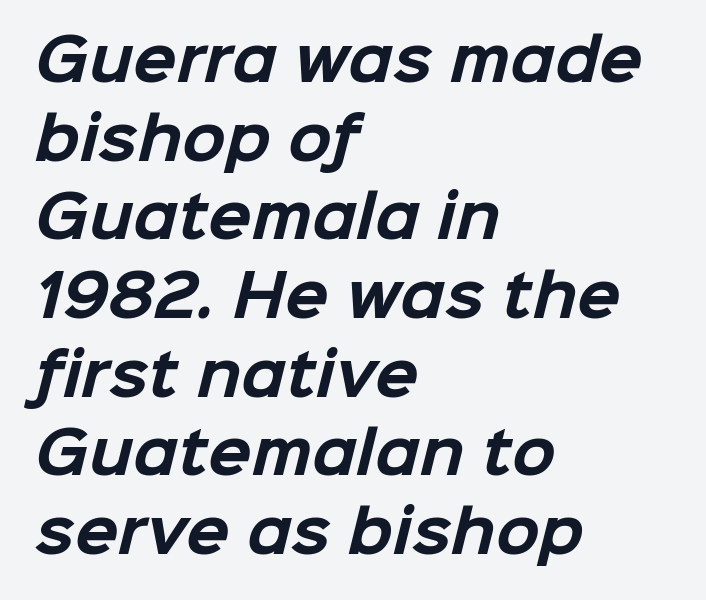
{"serif": "no", "bold": "yes", "weight": "bold", "width": "normal", "stroke_contrast": "low", "x_height": "medium", "monospaced": "no", "underline": "no", "align": "left", "line_spacing": "normal", "line_spacing_ratio": 1.38, "letter_spacing": "normal", "letter_spacing_em": 0.0, "glyph_px": 57}
